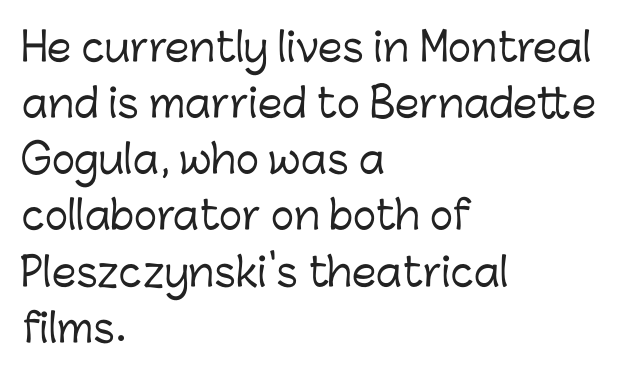
The image shows 39 px sans-serif type, upright; set left-aligned, normal line spacing (1.44x), normal letter spacing, not underlined; low stroke contrast and a medium x-height.
